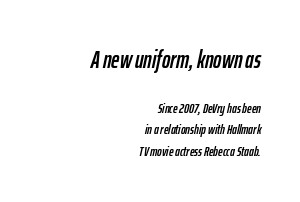
{"italic": "yes", "lean": "right", "slant_degrees": 12, "underline": "no", "align": "right", "line_spacing": "normal", "line_spacing_ratio": 1.52, "letter_spacing": "normal", "letter_spacing_em": 0.0, "larger_block": "first", "size_ratio": 1.79, "glyph_px": 25}
